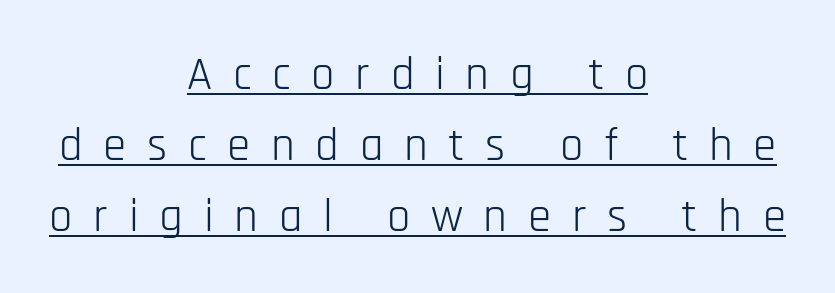
The image shows 47 px light, condensed sans-serif type, upright; set centered, normal line spacing (1.51x), unusually wide letter spacing (+0.44 em), underlined; low stroke contrast and a large x-height.
